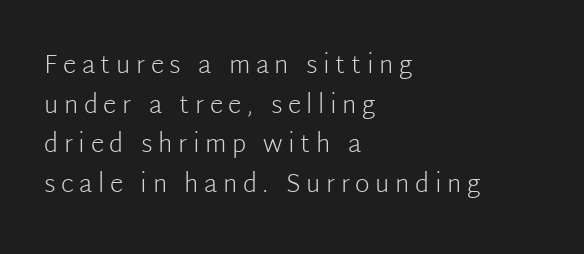
Q: Is the text bold? A: No.
Q: Is the text italic (slanted)? A: No, it is upright.
Q: Is the text underlined? A: No.
Q: How is the paragraph aligned? A: Left-aligned.
Q: Is the spacing between letters normal or unusually wide? A: Unusually wide.
Q: Is the spacing between lines tight, normal or loose? A: Normal.
